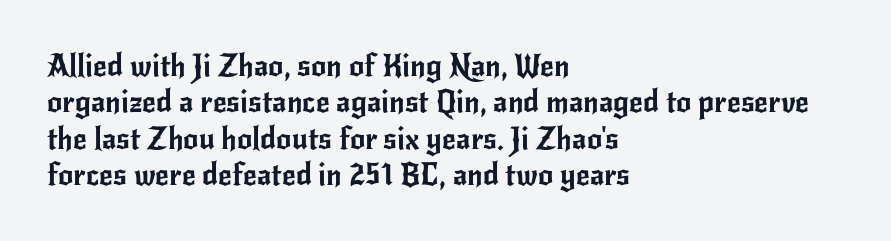
Stroke terminals: plain, sans-serif. Where is the straight margin? On the left. A roman cut, with each character standing at attention. Here the glyphs are tracked normally, forming tight word shapes. Rule under the text: the space is simply empty.
